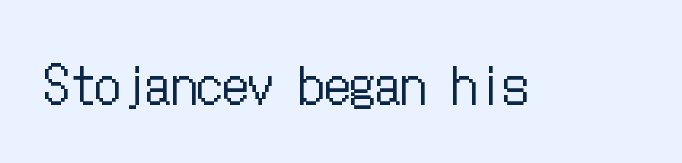
Glance below the letters and you will spot only blank space. There is no visible air inserted between adjacent glyphs. The cut favours lightness, reaching ordinary text weight at its darkest. Quick note: not italic, upright.
